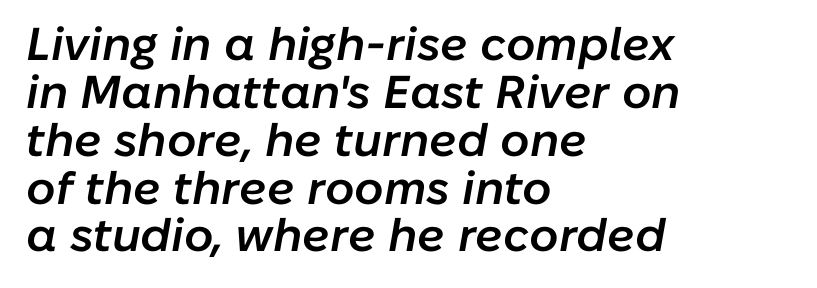
Q: Is the text bold? A: Semi-bold.
Q: Is the text italic (slanted)? A: Yes, it leans right by about 10 degrees.
Q: Is the text underlined? A: No.
Q: How is the paragraph aligned? A: Left-aligned.
Q: Is the spacing between letters normal or unusually wide? A: Normal.
Q: Is the spacing between lines tight, normal or loose? A: Tight.
Q: Width (condensed, normal, or wide)? A: Normal.
Q: Stroke contrast? A: Low.
Q: x-height? A: Medium.
Q: Monospaced? A: No.
